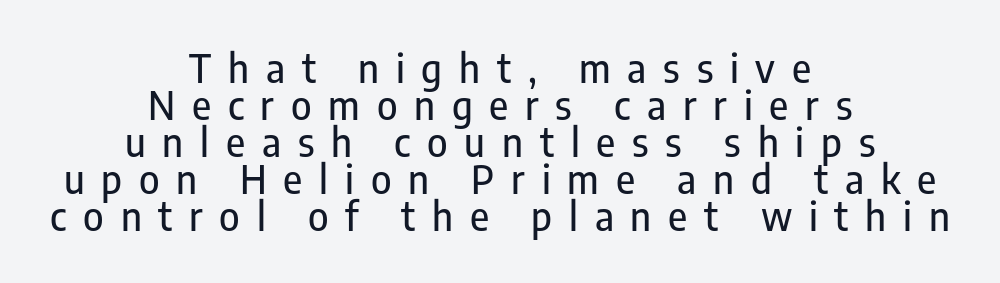
Q: Is the text italic (slanted)? A: No, it is upright.
Q: Is the typeface a serif or a sans-serif typeface? A: Sans-serif.
Q: Is the text underlined? A: No.
Q: How is the paragraph aligned? A: Centered.
Q: Is the spacing between letters normal or unusually wide? A: Unusually wide.
Q: Is the spacing between lines tight, normal or loose? A: Tight.
Q: Width (condensed, normal, or wide)? A: Condensed.
Q: Stroke contrast? A: Low.
Q: x-height? A: Medium.
Q: Monospaced? A: No.
